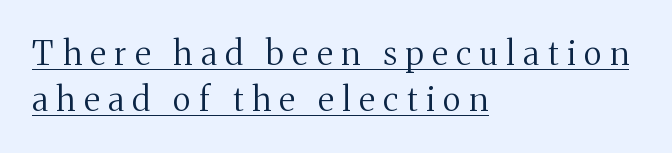
The image shows 33 px regular-weight serif type, upright; set left-aligned, normal line spacing (1.38x), unusually wide letter spacing (+0.26 em), underlined; medium stroke contrast and a medium x-height.
